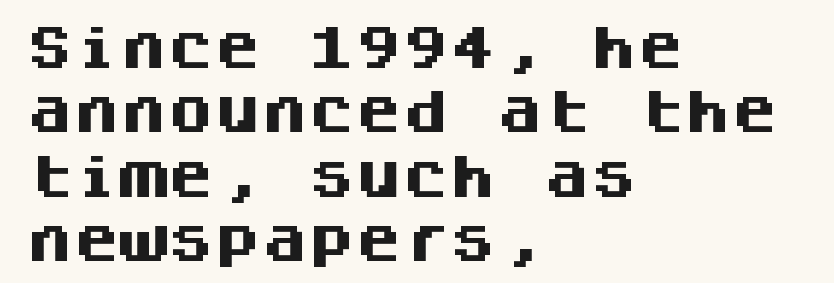
Q: Is the text bold? A: Yes.
Q: Is the text italic (slanted)? A: No, it is upright.
Q: Is the typeface a serif or a sans-serif typeface? A: Sans-serif.
Q: Is the text underlined? A: No.
Q: How is the paragraph aligned? A: Left-aligned.
Q: Is the spacing between letters normal or unusually wide? A: Normal.
Q: Is the spacing between lines tight, normal or loose? A: Normal.
Q: Width (condensed, normal, or wide)? A: Normal.
Q: Stroke contrast? A: Medium.
Q: x-height? A: Large.
Q: Monospaced? A: Yes.
